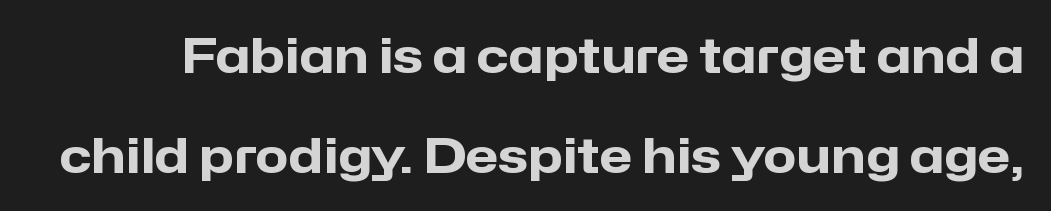
The image shows 48 px heavy sans-serif type, upright; set loose line spacing (2.08x), normal letter spacing, not underlined; low stroke contrast and a medium x-height.
